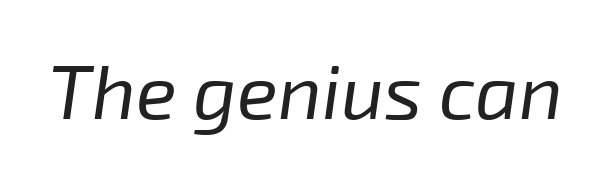
{"italic": "yes", "lean": "right", "slant_degrees": 8, "bold": "no", "weight": "regular", "width": "normal", "stroke_contrast": "low", "x_height": "medium", "monospaced": "no", "underline": "no", "letter_spacing": "normal", "letter_spacing_em": 0.0, "glyph_px": 76}
